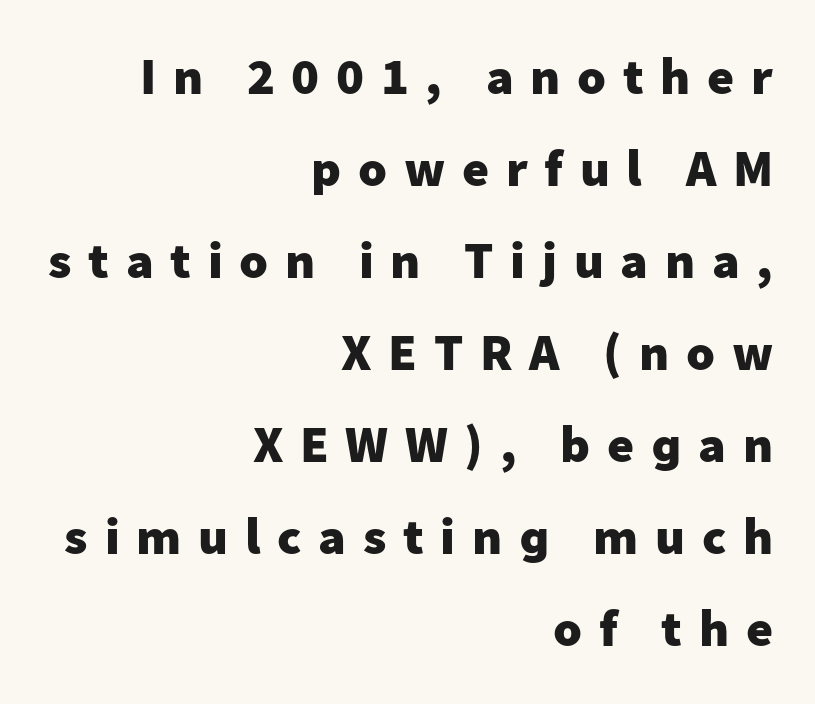
Casual observation: everything's shoved over to the right. This sample uses expanded letter spacing, leaving extra air between glyphs. Rule under the text: the space is simply empty. The type family on display is of the sans-serif kind. Weight: bold.
